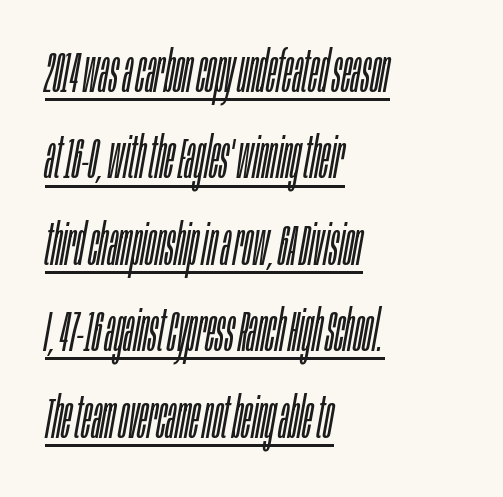
{"italic": "yes", "lean": "right", "slant_degrees": 10, "bold": "no", "weight": "light", "width": "condensed", "stroke_contrast": "low", "x_height": "large", "monospaced": "no", "underline": "yes", "align": "left", "line_spacing": "normal", "line_spacing_ratio": 1.49, "letter_spacing": "normal", "letter_spacing_em": 0.0, "glyph_px": 58}
